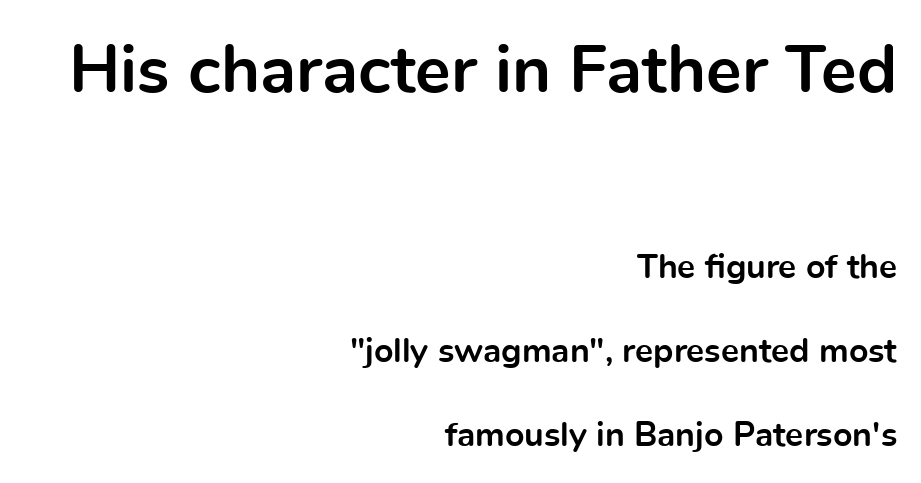
Q: Is the text bold? A: Yes.
Q: Is the text italic (slanted)? A: No, it is upright.
Q: Is the typeface a serif or a sans-serif typeface? A: Sans-serif.
Q: Is the text underlined? A: No.
Q: How is the paragraph aligned? A: Right-aligned.
Q: Is the spacing between letters normal or unusually wide? A: Normal.
Q: Is the spacing between lines tight, normal or loose? A: Loose.
Q: Which block of text is set in a larger size, the first (top) or the second (bottom)? A: The first (top) one.
Q: Width (condensed, normal, or wide)? A: Normal.
Q: x-height? A: Medium.
Q: Monospaced? A: No.
